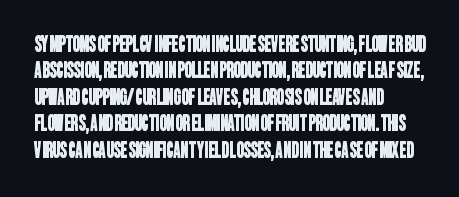
Q: Is the text underlined? A: No.
Q: How is the paragraph aligned? A: Left-aligned.
Q: Is the spacing between letters normal or unusually wide? A: Normal.
